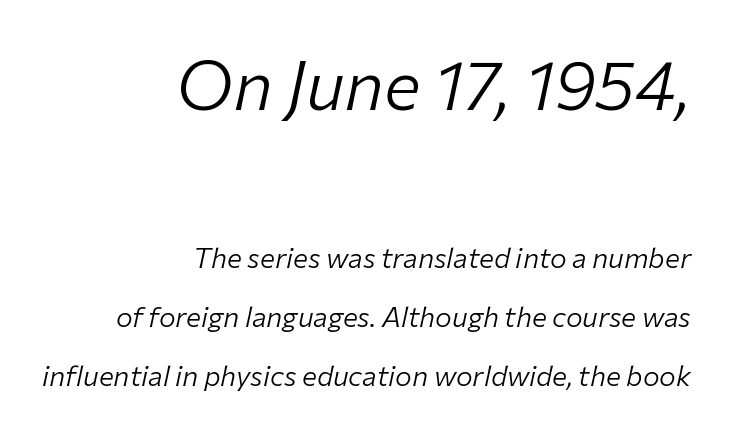
Q: Is the text bold? A: No.
Q: Is the text italic (slanted)? A: Yes, it leans right by about 12 degrees.
Q: Is the text underlined? A: No.
Q: How is the paragraph aligned? A: Right-aligned.
Q: Is the spacing between letters normal or unusually wide? A: Normal.
Q: Is the spacing between lines tight, normal or loose? A: Loose.
Q: Which block of text is set in a larger size, the first (top) or the second (bottom)? A: The first (top) one.
Q: Width (condensed, normal, or wide)? A: Normal.
Q: Stroke contrast? A: Low.
Q: x-height? A: Medium.
Q: Monospaced? A: No.
